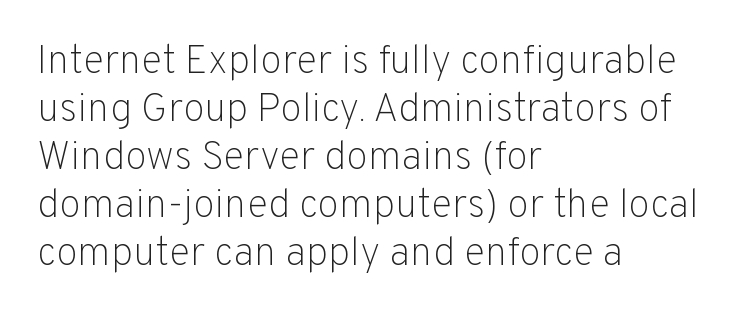
Think of a printed novel: that variable character pitch is what you see here. Between one letter and the next there's only the usual sliver of space. Teacher's note: observe the even left margin — that is flush-left alignment. Honestly, there is no underline to notice here at all. The characters display no serif detailing; their extremities are plain. This sample uses an upright cut, with every glyph sitting square on the baseline.
